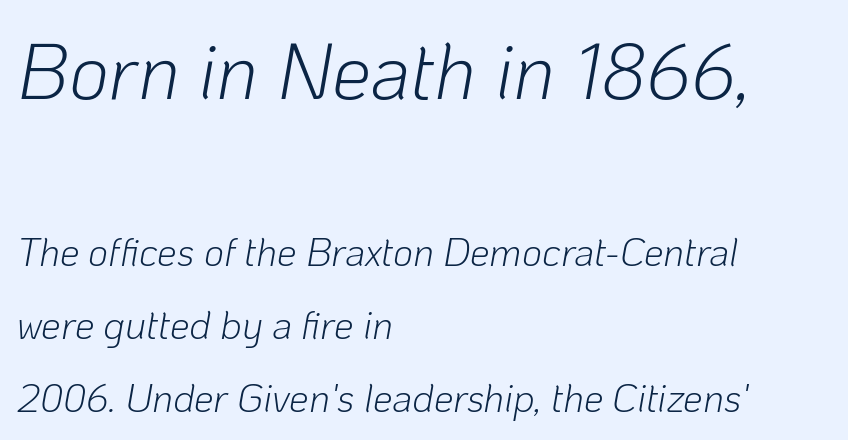
Q: Is the text bold? A: No.
Q: Is the text italic (slanted)? A: Yes, it leans right by about 10 degrees.
Q: Is the text underlined? A: No.
Q: How is the paragraph aligned? A: Left-aligned.
Q: Is the spacing between letters normal or unusually wide? A: Normal.
Q: Which block of text is set in a larger size, the first (top) or the second (bottom)? A: The first (top) one.
Q: Width (condensed, normal, or wide)? A: Normal.
Q: Stroke contrast? A: Low.
Q: x-height? A: Medium.
Q: Monospaced? A: No.
